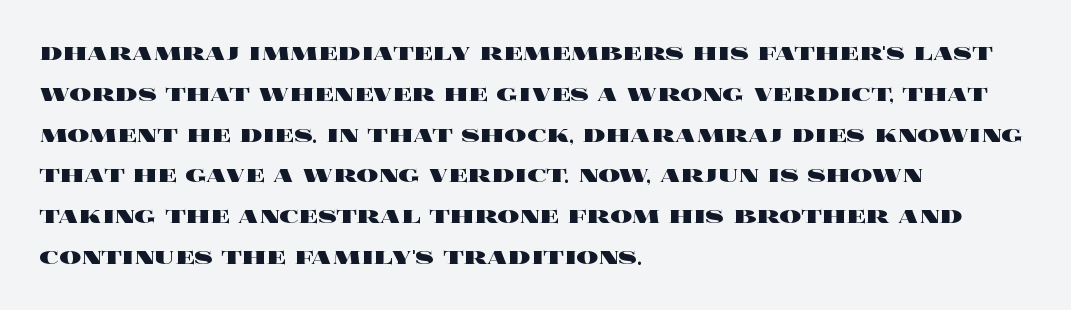
{"italic": "no", "bold": "yes", "underline": "no", "align": "left", "line_spacing": "normal", "line_spacing_ratio": 1.51, "letter_spacing": "normal", "letter_spacing_em": 0.0, "glyph_px": 27}
